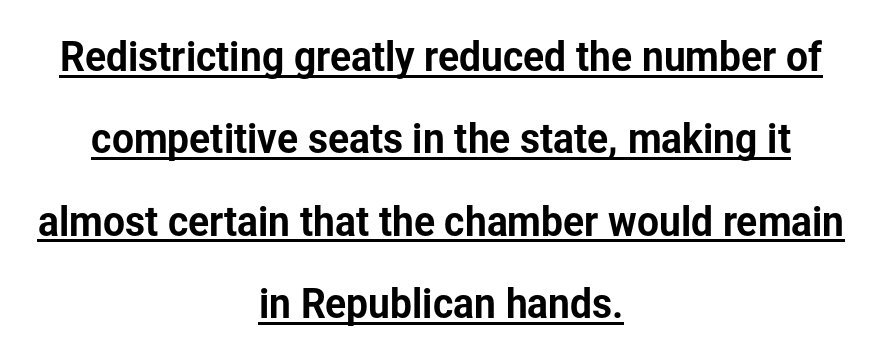
{"serif": "no", "italic": "no", "width": "normal", "stroke_contrast": "low", "x_height": "medium", "monospaced": "no", "underline": "yes", "align": "center", "line_spacing": "loose", "line_spacing_ratio": 2.11, "letter_spacing": "normal", "letter_spacing_em": 0.0, "glyph_px": 39}
